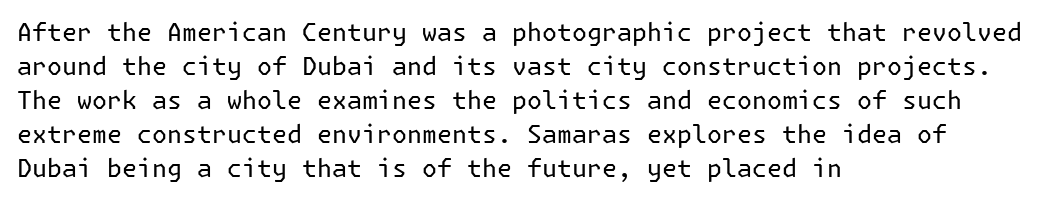
{"italic": "no", "bold": "no", "underline": "no", "align": "left", "line_spacing": "normal", "line_spacing_ratio": 1.36, "letter_spacing": "normal", "letter_spacing_em": 0.0, "glyph_px": 25}
